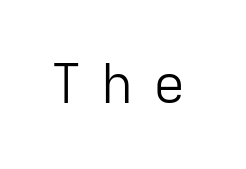
The tracking jumps out immediately: characters are airy and widely separated. Notice how the stems are strictly vertical — no italics here. Heft: none added — not bold. Is this a fixed-width face? No — the glyphs have proportional, varying widths.
